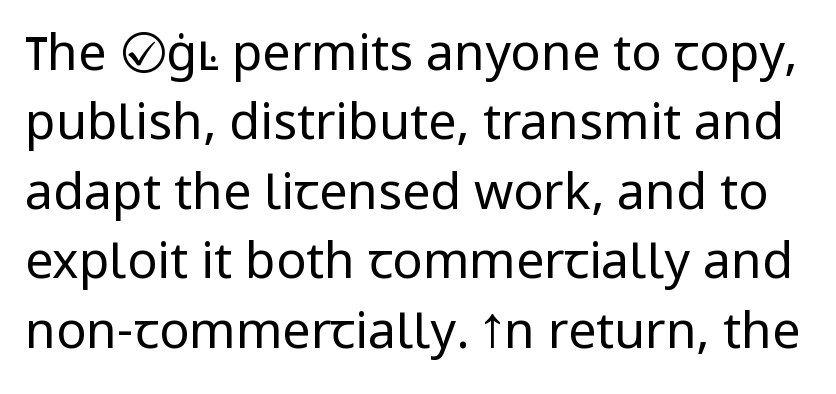
Q: Is the text bold? A: No.
Q: Is the text italic (slanted)? A: No, it is upright.
Q: Is the typeface a serif or a sans-serif typeface? A: Sans-serif.
Q: Is the text underlined? A: No.
Q: Is the spacing between letters normal or unusually wide? A: Normal.
Q: Is the spacing between lines tight, normal or loose? A: Normal.
Q: Width (condensed, normal, or wide)? A: Normal.
Q: Stroke contrast? A: Low.
Q: x-height? A: Medium.
Q: Monospaced? A: No.
